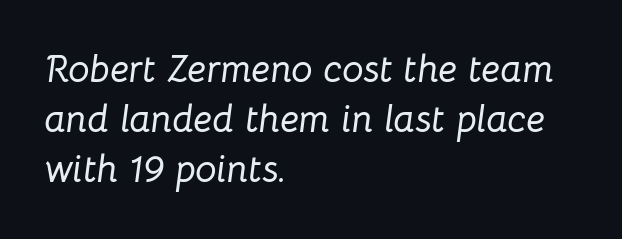
Descender tails drop into unmarked territory. Casual observation: everything's shoved over to the left. Would a proofreader flag this as italicized? Yes. This sample keeps an unexceptional amount of space between lines. Standard letterfit; no display-style spreading of the glyphs. Varying glyph widths throughout — classic text-font behaviour.
